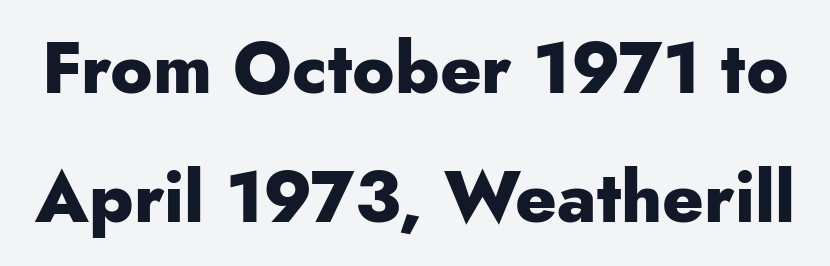
Check under the words: just untouched page. Bold? Absolutely — the strokes are thick and heavy. Examine the stroke ends and you'll find no serifs. Posture: upright roman. Here the designer chose a conventional face with non-uniform glyph widths.
